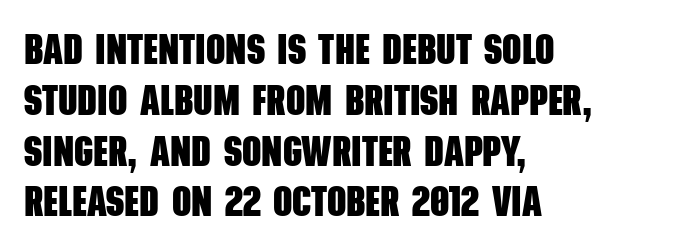
The rendering uses a bold face; every stroke is thick and dark. You could not count columns in this text — the font is proportionally spaced. Check where the strokes stop: nothing finishes them off — pure sans. This sample uses plain, unmodified letter spacing. If you drew a ruler down the left edge, every line would touch it. The specimen omits any rule beneath the text block's lines.
